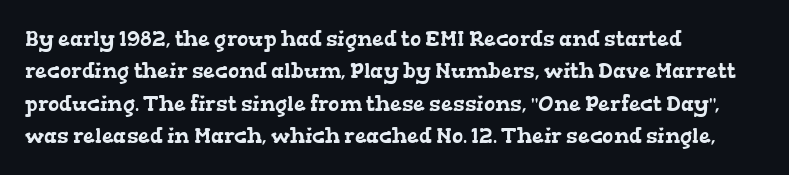
Type without underlining. Left-aligned paragraph, ragged on the right. Words appear dense and cohesive because spacing is normal. The rows are spaced the way most documents space them.
